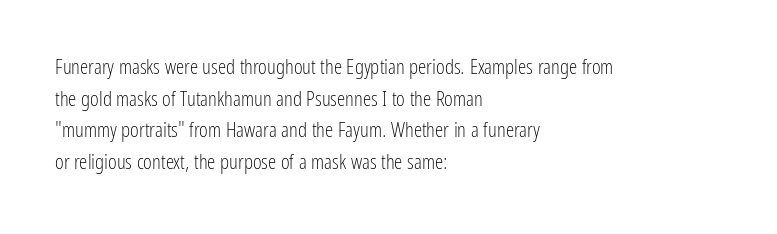
The image shows 21 px text type, upright; set left-aligned, normal line spacing (1.51x), normal letter spacing, not underlined.
